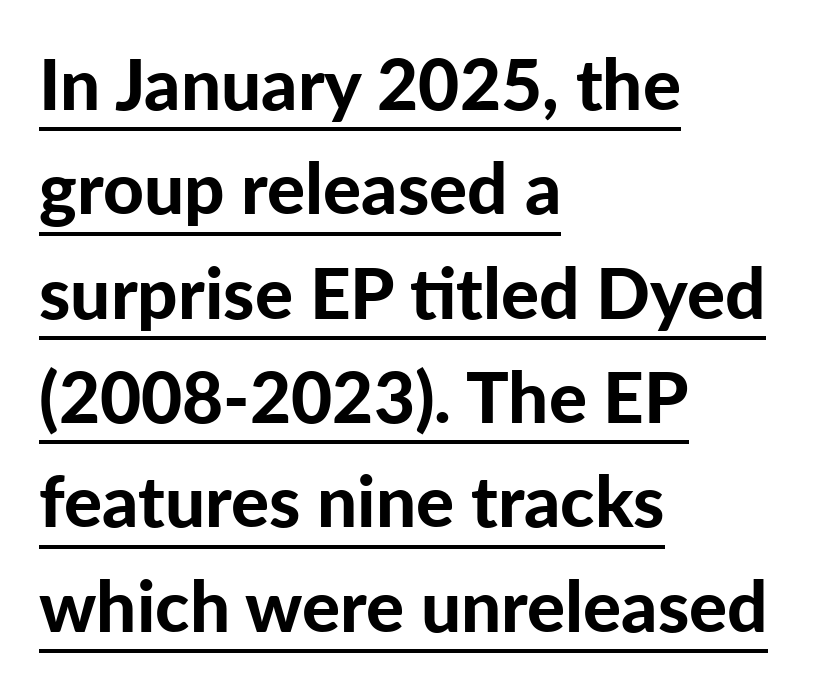
{"serif": "no", "italic": "no", "bold": "yes", "weight": "bold", "width": "normal", "stroke_contrast": "low", "x_height": "medium", "monospaced": "no", "underline": "yes", "align": "left", "line_spacing": "normal", "line_spacing_ratio": 1.47, "letter_spacing": "normal", "letter_spacing_em": 0.0, "glyph_px": 71}
